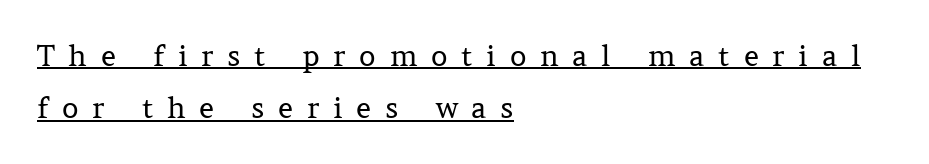
The image shows 29 px regular-weight serif type, upright; set left-aligned, line spacing 1.8x, unusually wide letter spacing (+0.47 em), underlined; medium stroke contrast and a medium x-height.
